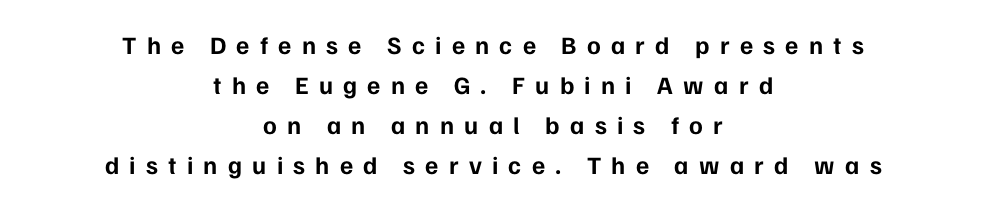
Q: Is the text bold? A: Yes.
Q: Is the text italic (slanted)? A: No, it is upright.
Q: Is the text underlined? A: No.
Q: How is the paragraph aligned? A: Centered.
Q: Is the spacing between letters normal or unusually wide? A: Unusually wide.
Q: Is the spacing between lines tight, normal or loose? A: Normal.
